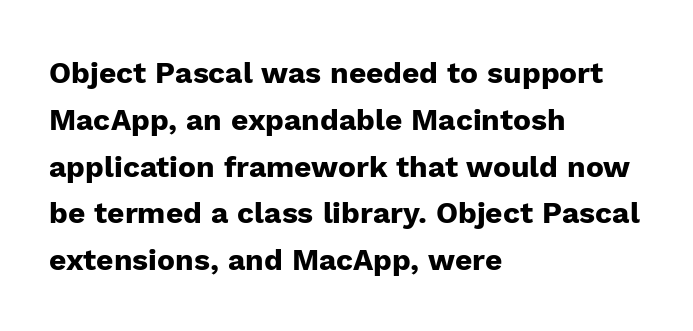
{"serif": "no", "italic": "no", "bold": "yes", "weight": "heavy", "width": "normal", "stroke_contrast": "low", "x_height": "medium", "monospaced": "no", "underline": "no", "align": "left", "line_spacing": "normal", "line_spacing_ratio": 1.56, "letter_spacing": "normal", "letter_spacing_em": 0.0, "glyph_px": 30}
